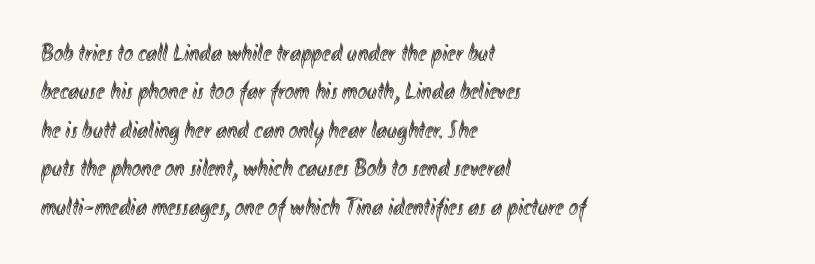
These lines stack with their left ends in a neat column. Leading matches the norm, producing a regular column. No extra tracking has been applied to these lines. Type without underlining.
